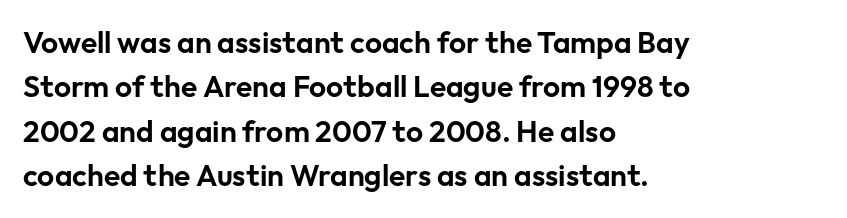
The image shows 30 px sans-serif type, upright; set left-aligned, normal line spacing (1.48x), normal letter spacing, not underlined; low stroke contrast and a medium x-height.
